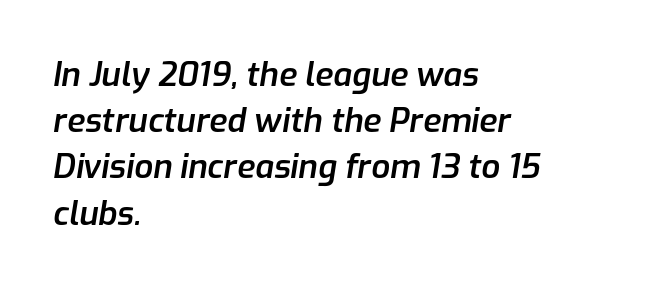
The image shows 33 px semibold type, italic (leaning right); set left-aligned, normal line spacing (1.4x), normal letter spacing, not underlined; low stroke contrast and a medium x-height.
